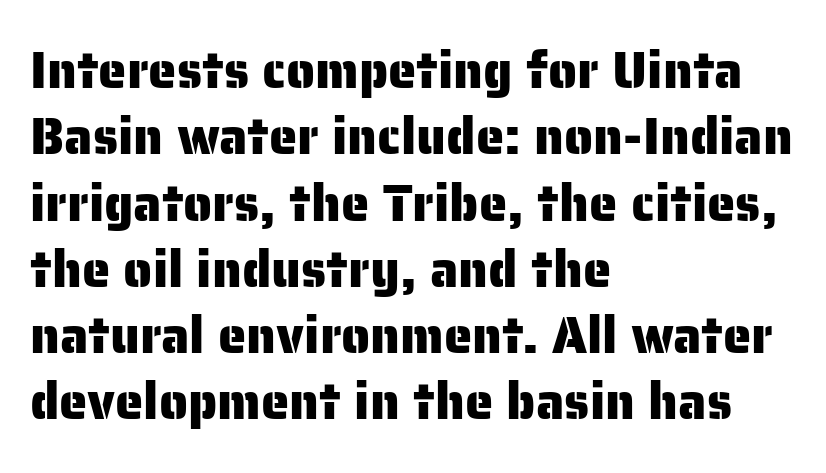
The image shows 51 px sans-serif type, upright; set left-aligned, normal line spacing (1.3x), normal letter spacing, not underlined; low stroke contrast and a medium x-height.
